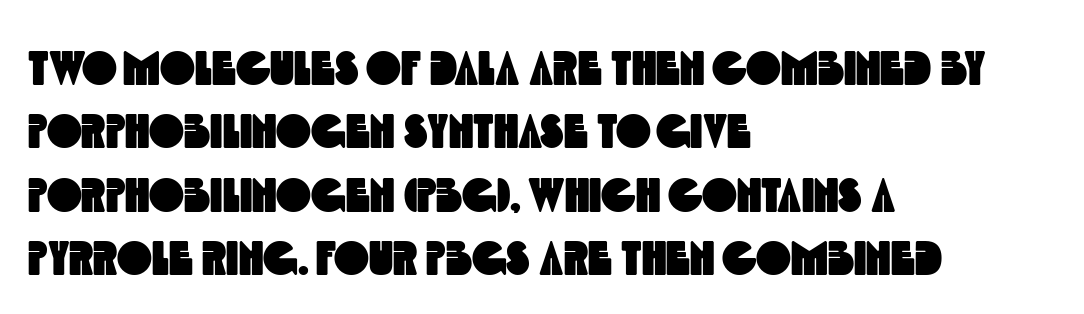
Q: Is the typeface a serif or a sans-serif typeface? A: Sans-serif.
Q: Is the text underlined? A: No.
Q: How is the paragraph aligned? A: Left-aligned.
Q: Is the spacing between letters normal or unusually wide? A: Normal.
Q: Is the spacing between lines tight, normal or loose? A: Normal.
Q: Width (condensed, normal, or wide)? A: Condensed.
Q: x-height? A: Large.
Q: Monospaced? A: No.
